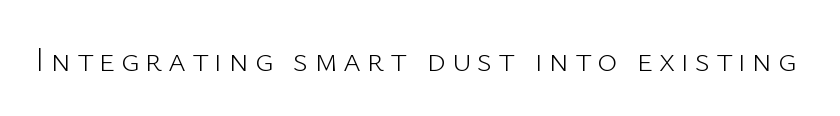
{"serif": "no", "italic": "no", "bold": "no", "weight": "light", "width": "normal", "stroke_contrast": "low", "x_height": "medium", "monospaced": "no", "underline": "no", "glyph_px": 34}
